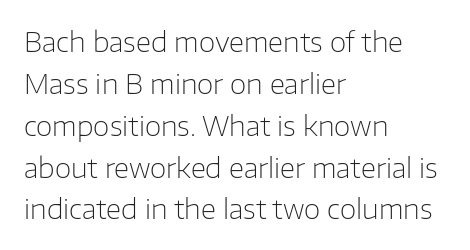
Q: Is the text bold? A: No.
Q: Is the text italic (slanted)? A: No, it is upright.
Q: Is the text underlined? A: No.
Q: How is the paragraph aligned? A: Left-aligned.
Q: Is the spacing between letters normal or unusually wide? A: Normal.
Q: Is the spacing between lines tight, normal or loose? A: Normal.
